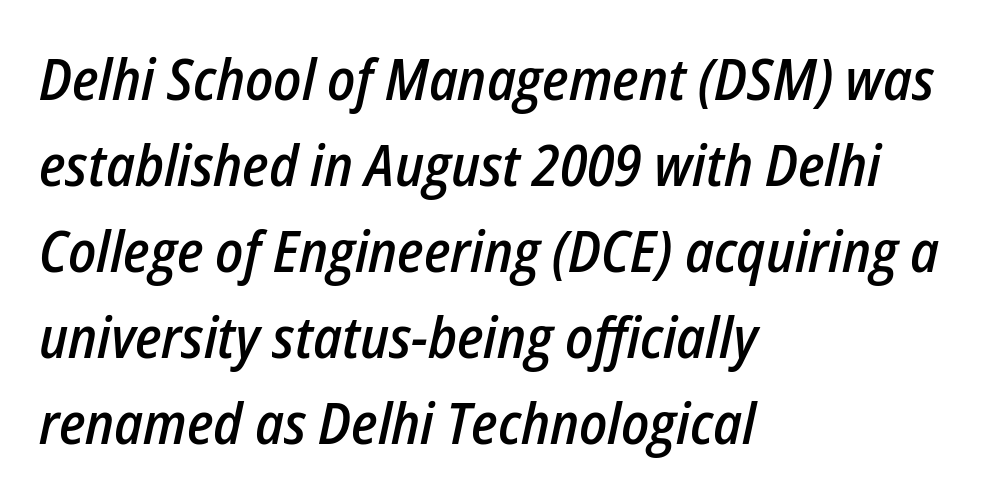
{"italic": "yes", "lean": "right", "slant_degrees": 12, "bold": "semi", "weight": "semibold", "width": "condensed", "stroke_contrast": "low", "x_height": "medium", "monospaced": "no", "underline": "no", "align": "left", "line_spacing": "normal", "line_spacing_ratio": 1.51, "letter_spacing": "normal", "letter_spacing_em": 0.0, "glyph_px": 57}
